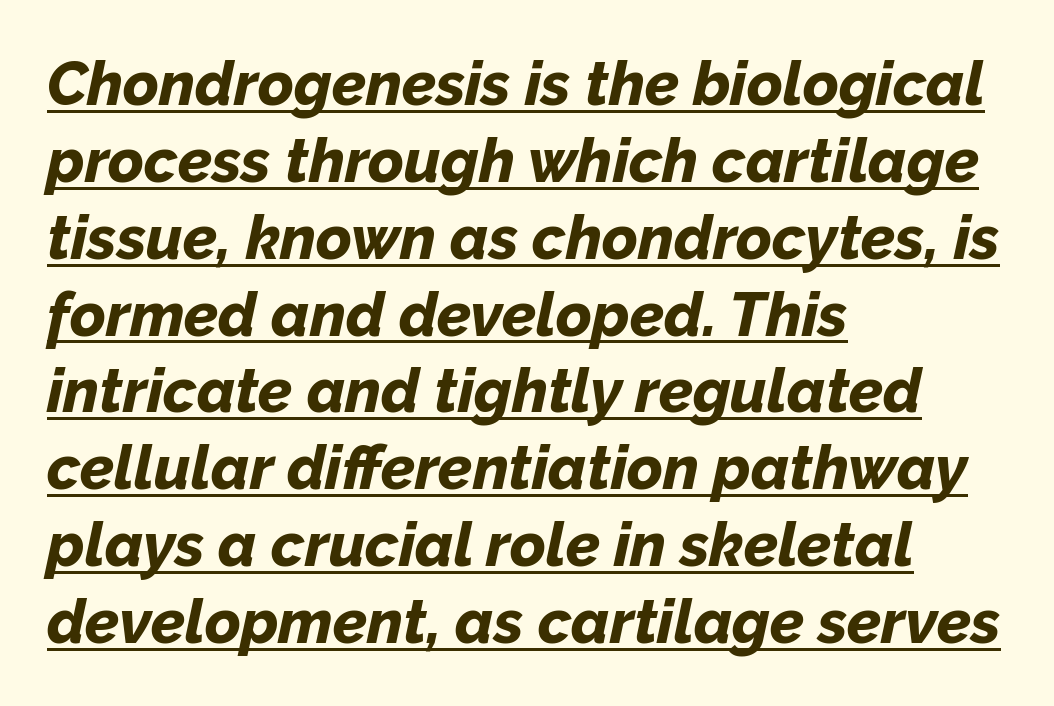
Regarding leading, the lines here are spaced in the standard way. The specimen reads as italic at a glance. Compared with a centered layout, this one pins lines to the left instead. The gaps between neighbouring characters are ordinary and unremarkable. Is this a fixed-width face? No — the glyphs have proportional, varying widths. The sample's only ornament is a line tracing under the words.
